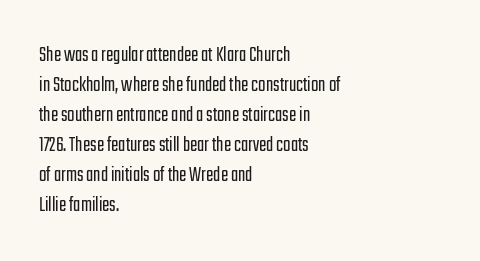
Reading down the column, the eye jumps a familiar distance to each next line. Left-aligned paragraph, ragged on the right. Check under the words: just untouched page. Nope, not italic — everything's standing straight.
